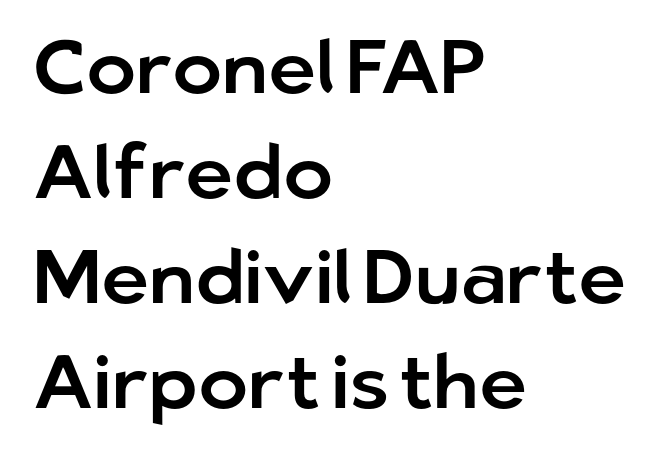
The passage shown stacks its lines at a standard gap. Type without underlining. If you drew a line through each stem, it would be perfectly vertical. Font category for this specimen: sans-serif. Here the designer chose a conventional face with non-uniform glyph widths.
